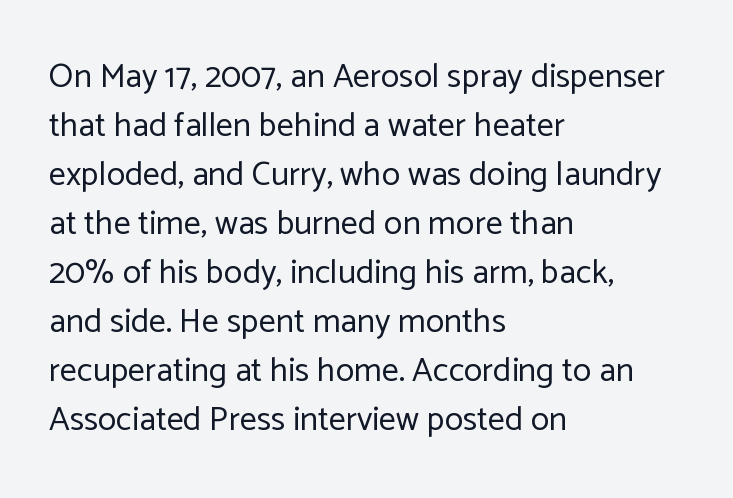
{"serif": "no", "italic": "no", "bold": "no", "weight": "regular", "width": "normal", "stroke_contrast": "low", "x_height": "medium", "monospaced": "no", "underline": "no", "align": "left", "line_spacing": "normal", "line_spacing_ratio": 1.44, "letter_spacing": "normal", "letter_spacing_em": 0.0, "glyph_px": 34}
